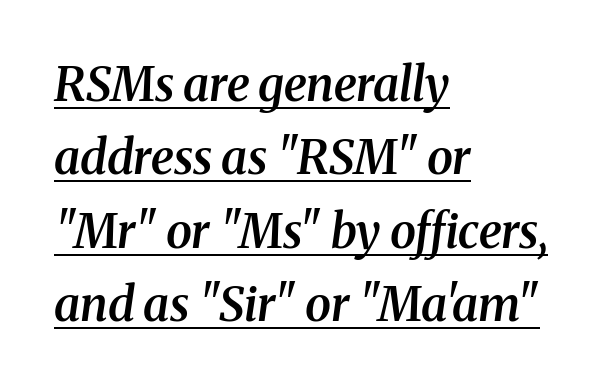
The image shows 47 px semibold serif type, italic (leaning right); set left-aligned, normal line spacing (1.56x), normal letter spacing, underlined; medium stroke contrast and a medium x-height.
